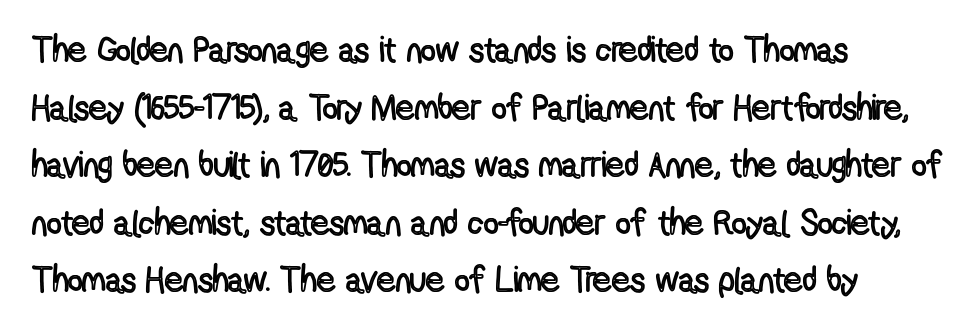
Q: Is the text italic (slanted)? A: No, it is upright.
Q: Is the text underlined? A: No.
Q: How is the paragraph aligned? A: Left-aligned.
Q: Is the spacing between letters normal or unusually wide? A: Normal.
Q: Is the spacing between lines tight, normal or loose? A: Normal.
Q: Width (condensed, normal, or wide)? A: Condensed.
Q: x-height? A: Medium.
Q: Monospaced? A: No.
